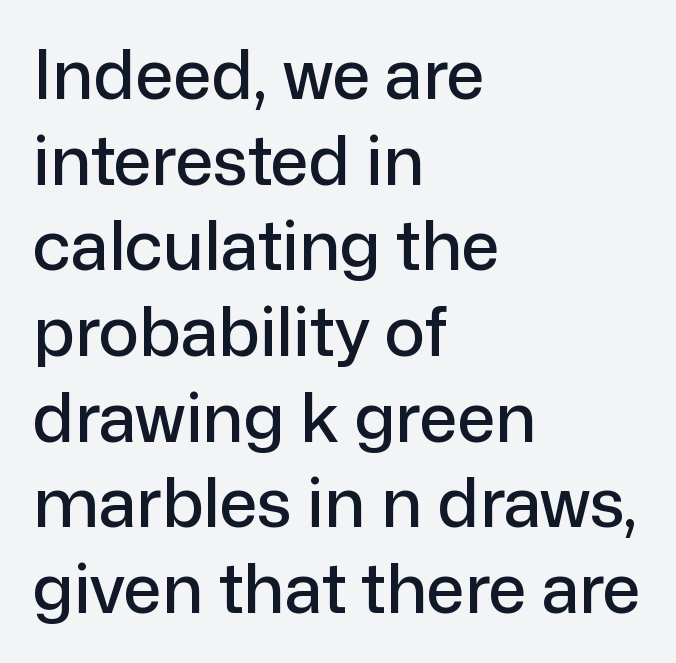
In terms of leading, this rendering sits right in the middle. This is the regular roman posture of the typeface. Look at the tracking — it's just the regular setting, nothing added. Rule under the text: the space is simply empty. Casual observation: everything's shoved over to the left.
